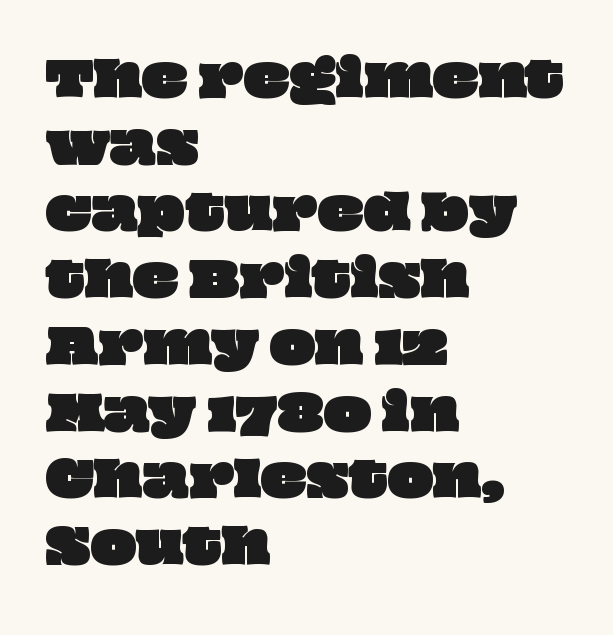
Here the designer chose a conventional face with non-uniform glyph widths. The type is set solid horizontally, with unmodified tracking. Caption: multi-line text, flush left, ragged right. The space between consecutive lines is moderate. Type without underlining.
